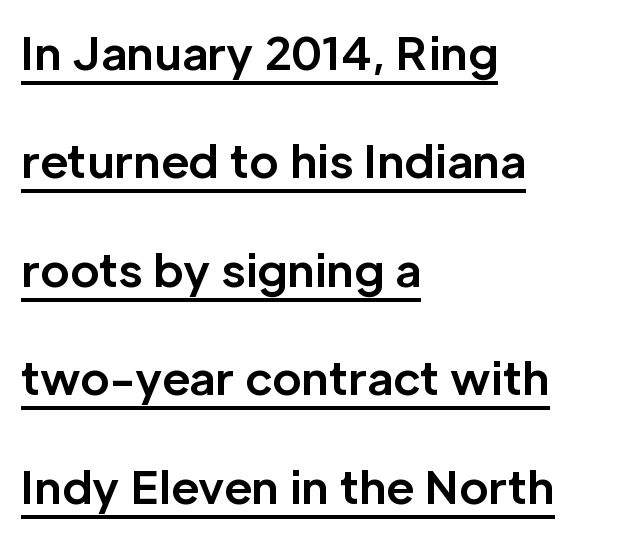
Do the characters align in a grid? No, the font is proportional. In terms of letterspacing, this is plain default setting. The passage shown is underscored from start to finish. You can tell it's not italic because the verticals are truly vertical. A dark, heavy texture on the line: the type is bold. Letterform terminals end flat and unadorned throughout the passage.
